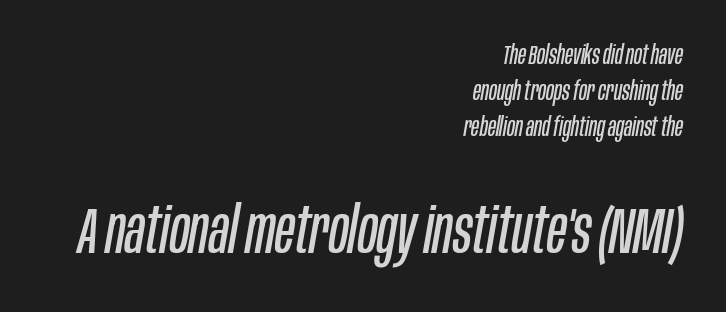
The image shows 64 px regular-weight, condensed type, italic (leaning right); set right-aligned, normal line spacing (1.38x), normal letter spacing, not underlined; the second (bottom) block is 2.46x larger; low stroke contrast and a large x-height.
